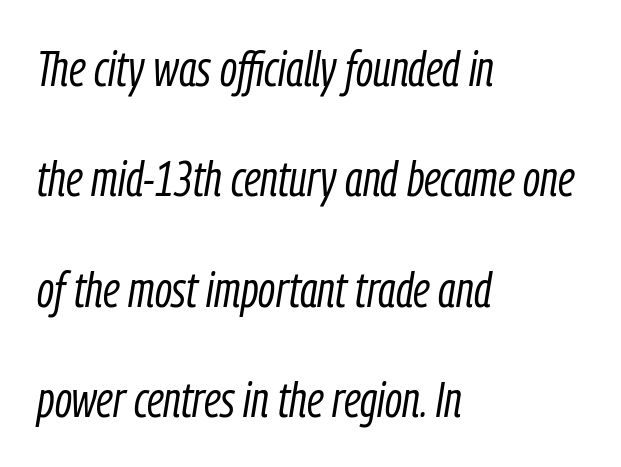
In terms of leading, this rendering errs on the spacious side. Descenders hang freely into open space. If you drew a ruler down the left edge, every line would touch it. Letter spacing: default. Bold? No — there's no thickening of the strokes.
